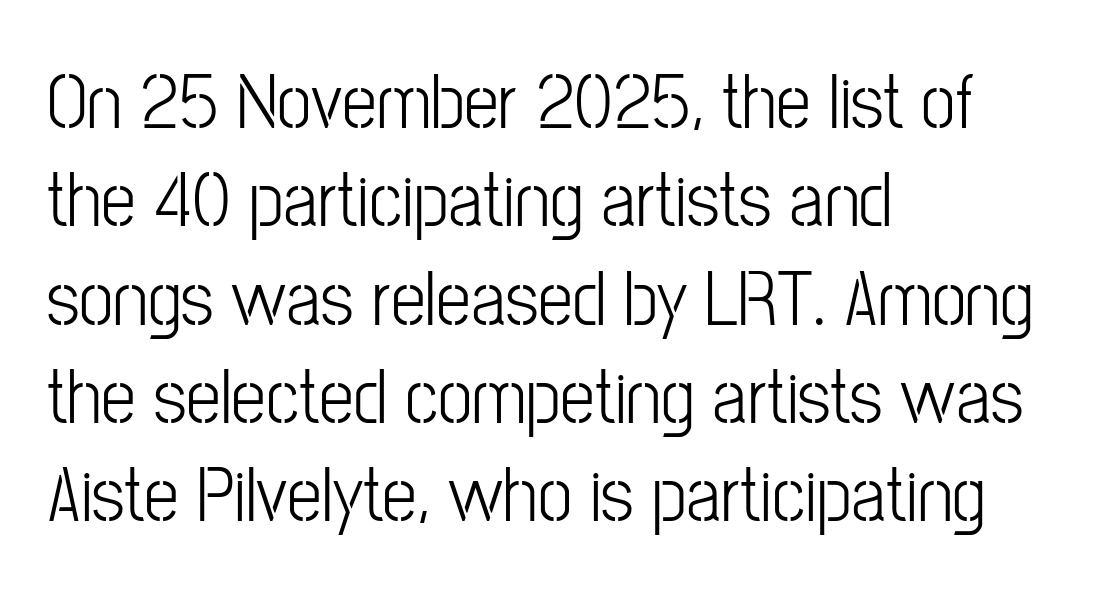
The image shows 78 px light, condensed sans-serif type, upright; set left-aligned, normal line spacing (1.26x), normal letter spacing, not underlined; low stroke contrast and a medium x-height.
